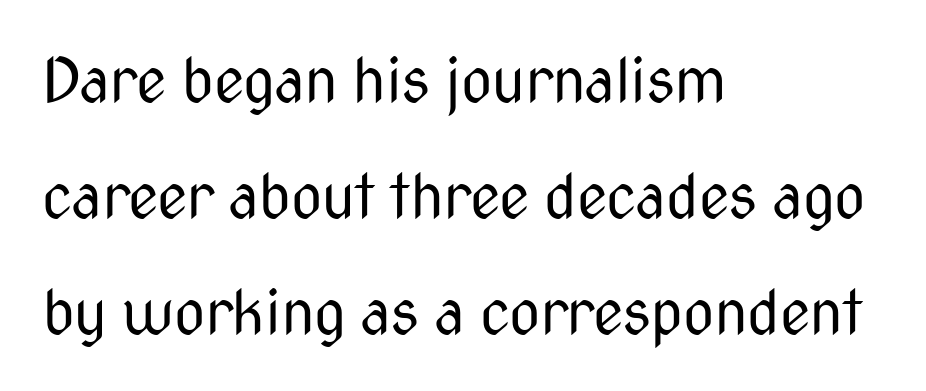
Q: Is the text bold? A: No.
Q: Is the text italic (slanted)? A: No, it is upright.
Q: Is the typeface a serif or a sans-serif typeface? A: Sans-serif.
Q: Is the text underlined? A: No.
Q: How is the paragraph aligned? A: Left-aligned.
Q: Is the spacing between letters normal or unusually wide? A: Normal.
Q: Is the spacing between lines tight, normal or loose? A: Loose.
Q: Width (condensed, normal, or wide)? A: Condensed.
Q: Stroke contrast? A: Medium.
Q: x-height? A: Medium.
Q: Monospaced? A: No.
